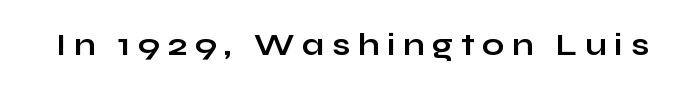
The image shows 31 px bold, wide sans-serif type, upright; set unusually wide letter spacing (+0.25 em), not underlined; low stroke contrast and a medium x-height.
